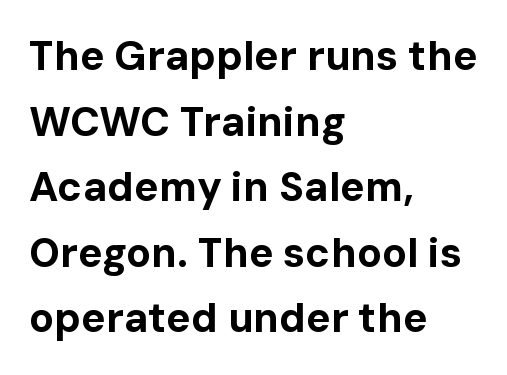
The letters stand straight up with perfectly vertical stems. Students, this is bold: see how much ink each stroke carries. Which margin do the lines hug? The left one — the right edge is uneven. Serif or sans? Sans — the stroke terminals are bare. This sample keeps an unexceptional amount of space between lines. Character widths vary here, with narrow letters taking less room than wide ones.
